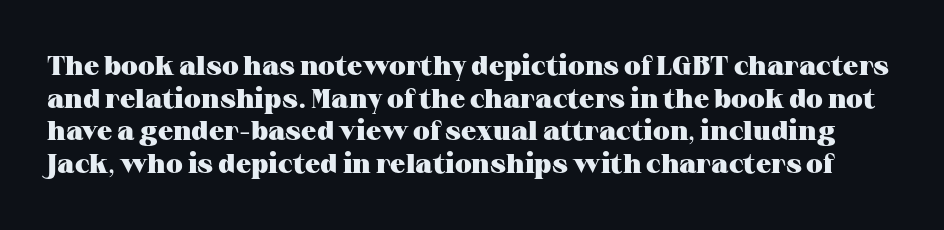
{"italic": "no", "bold": "yes", "underline": "no", "line_spacing_ratio": 1.21, "letter_spacing": "normal", "letter_spacing_em": 0.0, "glyph_px": 27}
